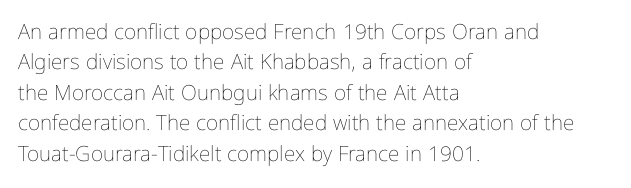
The image shows 21 px text type, upright; set left-aligned, normal line spacing (1.45x), normal letter spacing, not underlined.
